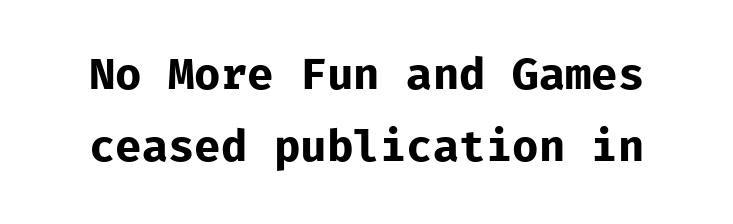
{"serif": "no", "italic": "no", "bold": "yes", "weight": "bold", "width": "normal", "stroke_contrast": "low", "x_height": "medium", "underline": "no", "line_spacing": "normal", "line_spacing_ratio": 1.67, "letter_spacing": "normal", "letter_spacing_em": 0.0, "glyph_px": 43}
